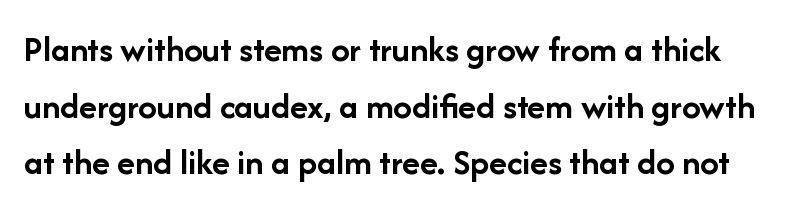
Successive baselines arrive at the customary interval. The typesetting leans heavy: a genuine bold. Letters rest on an invisible, unmarked baseline. In terms of letterspacing, this is plain default setting. When letters stand straight like this, we call the style roman or upright.
